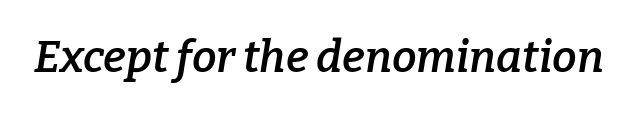
Q: Is the text bold? A: Semi-bold.
Q: Is the text italic (slanted)? A: Yes, it leans right by about 9 degrees.
Q: Is the typeface a serif or a sans-serif typeface? A: Serif.
Q: Is the text underlined? A: No.
Q: Is the spacing between letters normal or unusually wide? A: Normal.
Q: Width (condensed, normal, or wide)? A: Normal.
Q: Stroke contrast? A: Low.
Q: x-height? A: Medium.
Q: Monospaced? A: No.
